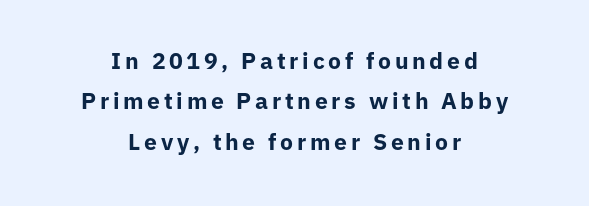
{"italic": "no", "bold": "yes", "underline": "no", "align": "center", "line_spacing_ratio": 1.76, "glyph_px": 23}
